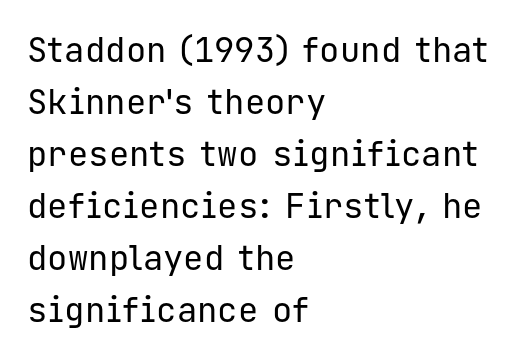
Q: Is the text bold? A: No.
Q: Is the text italic (slanted)? A: No, it is upright.
Q: Is the typeface a serif or a sans-serif typeface? A: Sans-serif.
Q: Is the text underlined? A: No.
Q: How is the paragraph aligned? A: Left-aligned.
Q: Is the spacing between letters normal or unusually wide? A: Normal.
Q: Is the spacing between lines tight, normal or loose? A: Normal.
Q: Width (condensed, normal, or wide)? A: Normal.
Q: Stroke contrast? A: Low.
Q: x-height? A: Medium.
Q: Monospaced? A: Yes.
